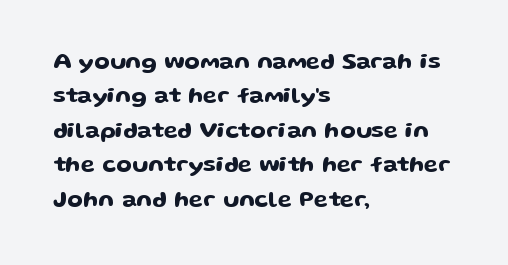
The specimen omits any rule beneath the text block's lines. The line-height multiplier appears to be the usual default. Posture: upright roman. The letters sit at their default tracking, neither squeezed nor spread.
